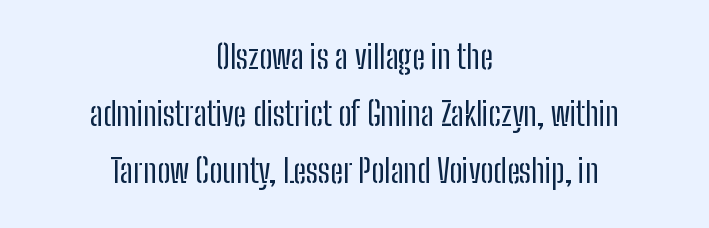
{"serif": "no", "italic": "no", "bold": "no", "weight": "regular", "width": "condensed", "stroke_contrast": "low", "x_height": "medium", "monospaced": "no", "underline": "no", "align": "center", "line_spacing_ratio": 1.73, "letter_spacing": "normal", "letter_spacing_em": 0.0, "glyph_px": 33}
